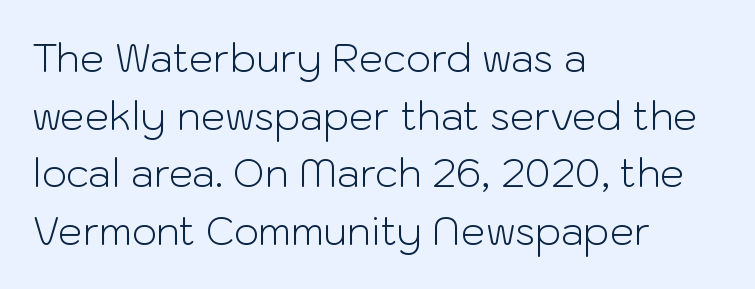
The strokes carry an ordinary text weight at most. Compared with a centered layout, this one pins lines to the left instead. Posture: upright roman. The type family on display is of the sans-serif kind.
